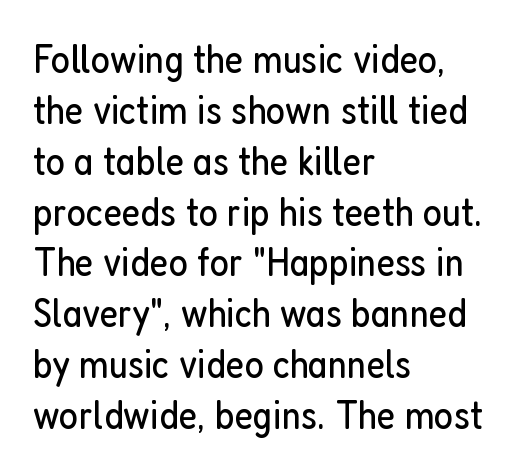
Q: Is the text bold? A: No.
Q: Is the text italic (slanted)? A: No, it is upright.
Q: Is the typeface a serif or a sans-serif typeface? A: Sans-serif.
Q: Is the text underlined? A: No.
Q: How is the paragraph aligned? A: Left-aligned.
Q: Is the spacing between letters normal or unusually wide? A: Normal.
Q: Width (condensed, normal, or wide)? A: Condensed.
Q: Stroke contrast? A: Low.
Q: x-height? A: Medium.
Q: Monospaced? A: No.
